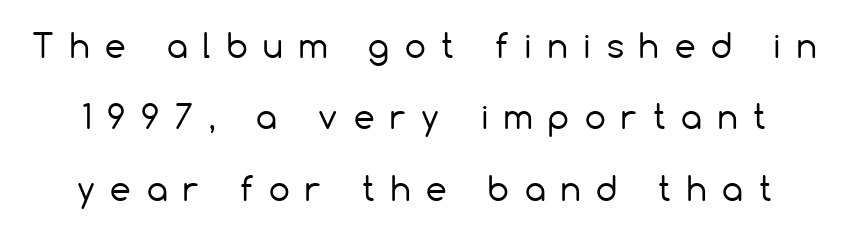
No chunkiness to these letters — they're not bold. Note the varied advance widths — an 'i' is clearly narrower than an 'm'. Words float on clear page, feet unadorned. These lines have a slow, spaced-out rhythm from letter to letter. If you drew a line through each stem, it would be perfectly vertical. Vertically, the passage feels expansive, rows floating well apart.
